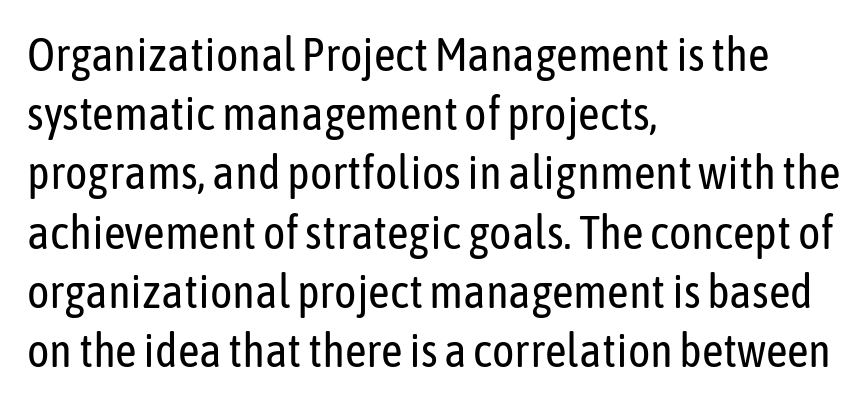
The letterforms sit shoulder to shoulder at normal distance. Each letter's strokes conclude bluntly, with no projecting serifs. The font's upright variant was chosen for this text. The passage shown is typed in a proportional face where columns would drift. These lines sit exactly where default settings would place them.
